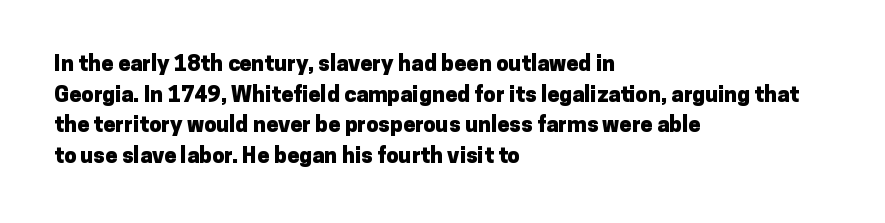
The image shows 22 px bold type, upright; set left-aligned, normal line spacing (1.39x), normal letter spacing, not underlined.
